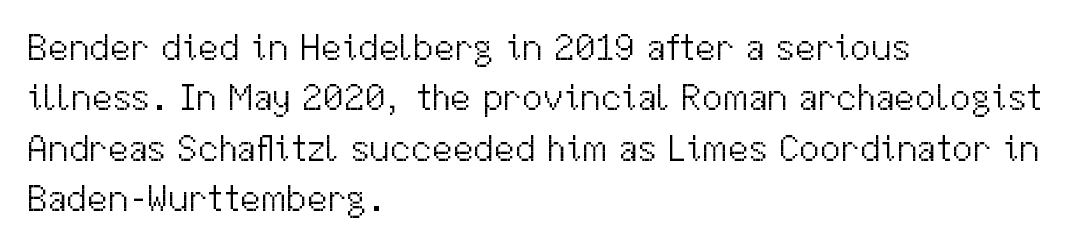
The image shows 37 px light sans-serif type, upright; set left-aligned, normal line spacing (1.36x), normal letter spacing, not underlined; medium stroke contrast and a medium x-height.
